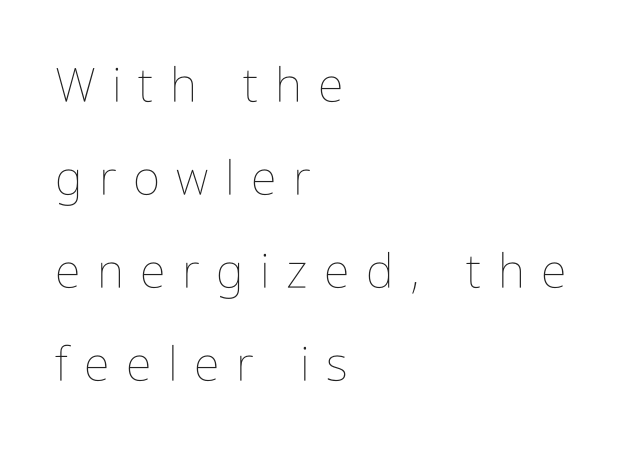
{"italic": "no", "bold": "no", "weight": "thin", "width": "condensed", "stroke_contrast": "low", "x_height": "medium", "monospaced": "no", "underline": "no", "align": "left", "line_spacing": "loose", "line_spacing_ratio": 1.98, "letter_spacing": "wide", "letter_spacing_em": 0.35, "glyph_px": 47}
